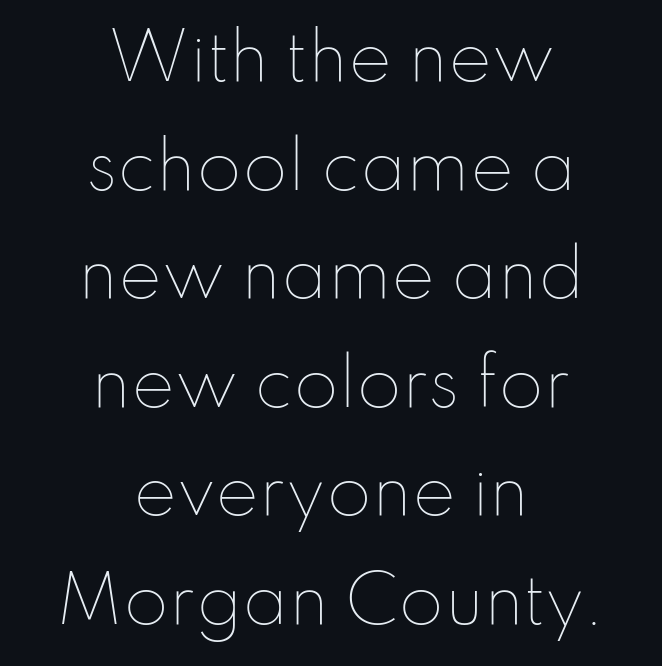
{"italic": "no", "bold": "no", "weight": "thin", "width": "normal", "stroke_contrast": "low", "x_height": "small", "monospaced": "no", "underline": "no", "align": "center", "line_spacing": "normal", "line_spacing_ratio": 1.67, "letter_spacing": "normal", "letter_spacing_em": 0.0, "glyph_px": 65}
